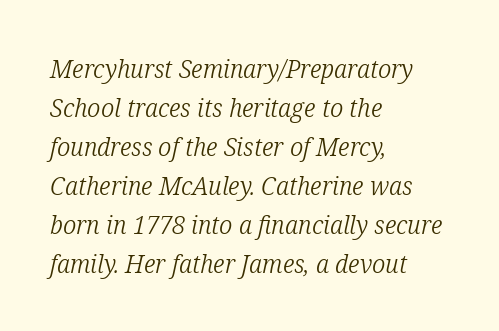
Q: Is the text bold? A: No.
Q: Is the text italic (slanted)? A: Yes, it leans right by about 12 degrees.
Q: Is the text underlined? A: No.
Q: How is the paragraph aligned? A: Left-aligned.
Q: Is the spacing between letters normal or unusually wide? A: Normal.
Q: Is the spacing between lines tight, normal or loose? A: Normal.
